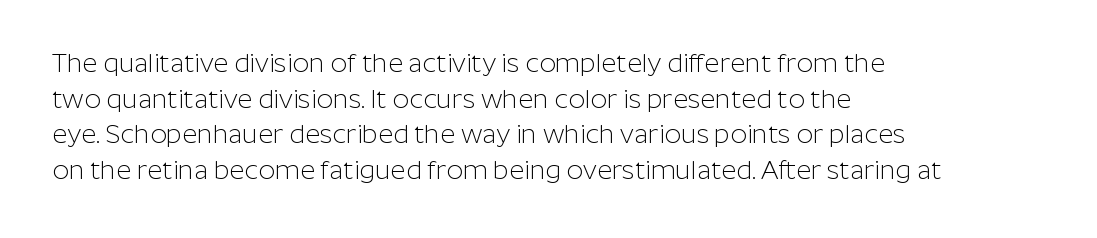
The line texture is even and compact thanks to regular tracking. Honestly, the row spacing looks completely unremarkable. Every row of glyphs begins at an identical x-position on the left. The letters stand straight up with perfectly vertical stems. Stroke thickness stays within the range of a standard reading face or lighter. Unmarked baselines from the first word to the last.
